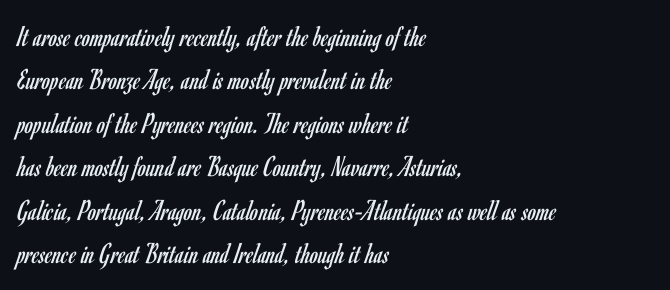
The image shows 30 px regular-weight, condensed sans-serif type; set left-aligned, normal line spacing (1.45x), normal letter spacing, not underlined; low stroke contrast and a small x-height.
